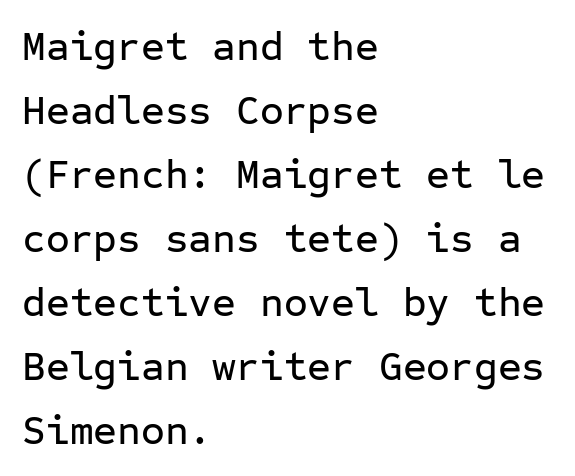
{"serif": "no", "italic": "no", "width": "normal", "stroke_contrast": "low", "x_height": "medium", "monospaced": "yes", "underline": "no", "align": "left", "line_spacing": "normal", "line_spacing_ratio": 1.56, "letter_spacing": "normal", "letter_spacing_em": 0.0, "glyph_px": 41}
